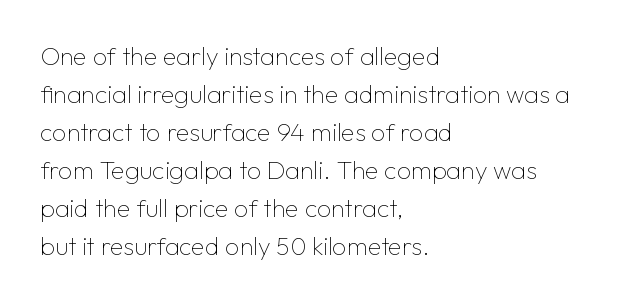
The image shows 25 px text type, upright; set left-aligned, normal line spacing (1.52x), normal letter spacing, not underlined.
